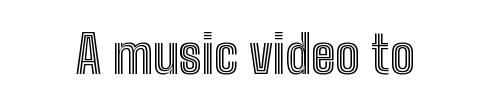
{"italic": "no", "width": "condensed", "x_height": "medium", "monospaced": "no", "underline": "no", "letter_spacing": "normal", "letter_spacing_em": 0.0, "glyph_px": 52}
